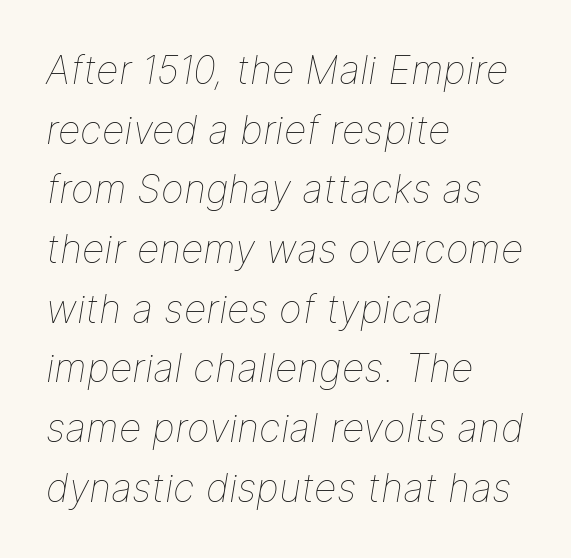
{"italic": "yes", "lean": "right", "slant_degrees": 9, "bold": "no", "weight": "thin", "width": "normal", "stroke_contrast": "low", "x_height": "medium", "monospaced": "no", "underline": "no", "align": "left", "line_spacing": "normal", "line_spacing_ratio": 1.53, "letter_spacing": "normal", "letter_spacing_em": 0.0, "glyph_px": 39}
